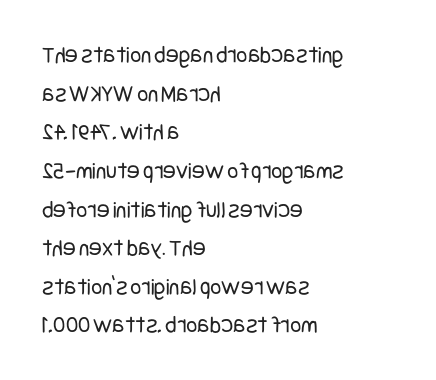
{"italic": "no", "bold": "no", "underline": "no", "align": "left", "line_spacing": "normal", "line_spacing_ratio": 1.61, "letter_spacing": "normal", "letter_spacing_em": 0.0, "glyph_px": 24}
